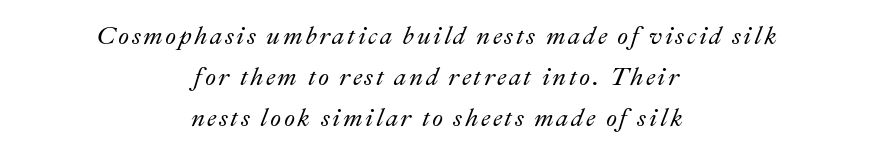
Is the block centered? Yes — each line is placed symmetrically about the middle. The space between consecutive lines is moderate. Designer's note — italics engaged. Only glyphs here, with clear space below each row.
